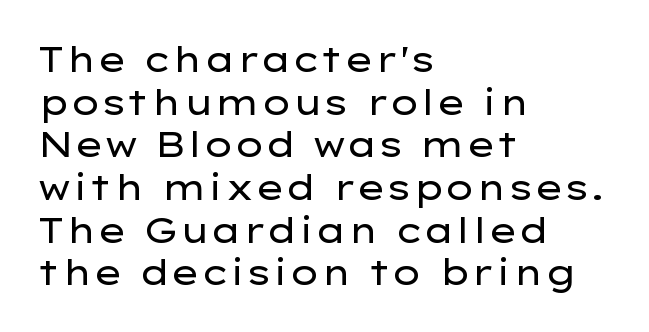
Is this a sans? Yes — the strokes have no serifs. Spacing verdict: proportional, widths tailored to each character. The rag falls on the right side of this text block. Posture: upright roman. Type without underlining.
